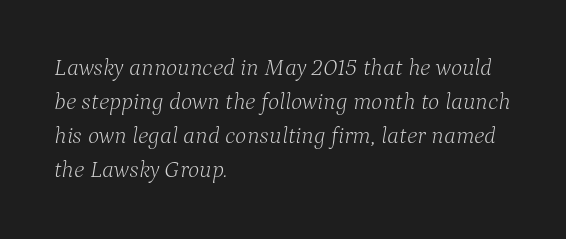
{"italic": "yes", "lean": "right", "slant_degrees": 9, "bold": "no", "underline": "no", "align": "left", "line_spacing": "normal", "line_spacing_ratio": 1.42, "letter_spacing": "normal", "letter_spacing_em": 0.0, "glyph_px": 24}
